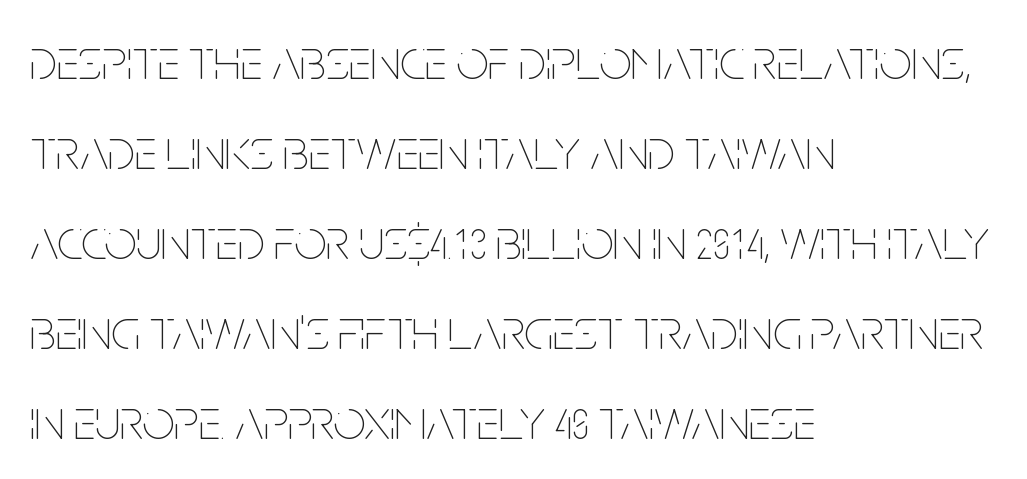
{"italic": "no", "bold": "no", "weight": "thin", "width": "condensed", "stroke_contrast": "low", "x_height": "large", "monospaced": "no", "underline": "no", "align": "left", "line_spacing": "normal", "line_spacing_ratio": 1.58, "letter_spacing": "normal", "letter_spacing_em": 0.0, "glyph_px": 57}
